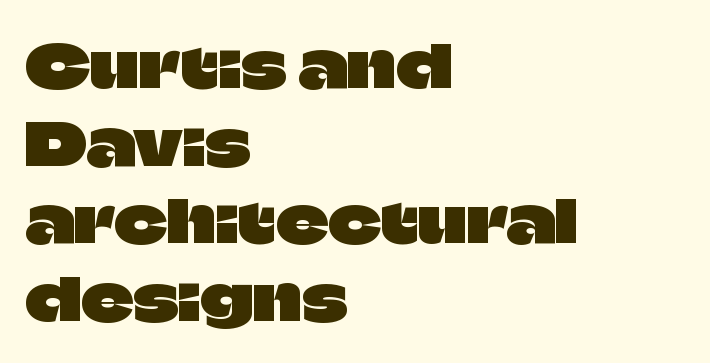
{"serif": "no", "italic": "no", "width": "normal", "stroke_contrast": "low", "x_height": "large", "monospaced": "no", "underline": "no", "align": "left", "line_spacing": "normal", "line_spacing_ratio": 1.34, "letter_spacing": "normal", "letter_spacing_em": 0.0, "glyph_px": 58}
